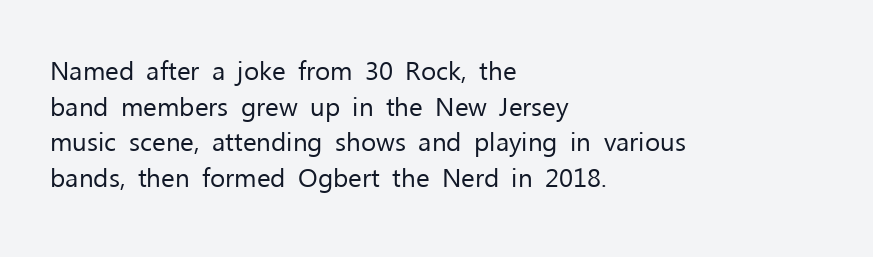
The image shows 26 px text type, upright; set left-aligned, normal line spacing (1.37x), normal letter spacing, not underlined.
